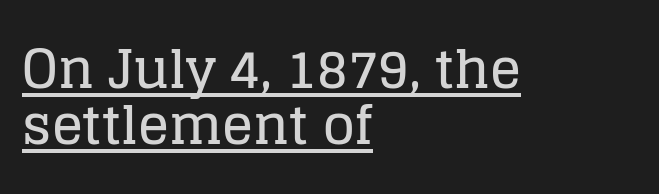
Letter spacing: default. In terms of letterform style, serifs are clearly present. The rendering anchors every line to the left-hand side. Vertical spacing — tight.
